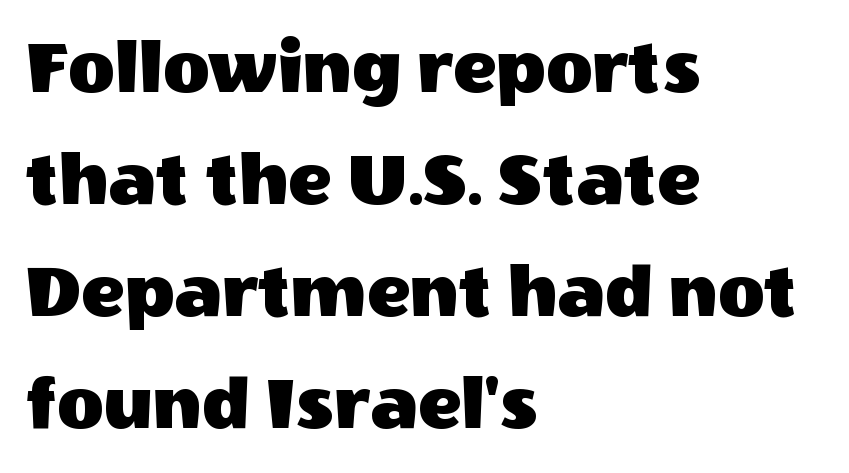
Line spacing here is normal. This is sans-serif lettering, the kind often seen on screens and signage. The rendering uses natural spacing where letterforms have individual widths. Short and long lines alike share a common starting point at left.
